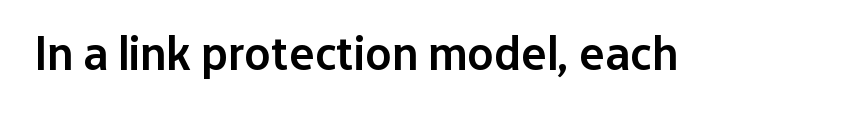
Q: Is the text bold? A: Semi-bold.
Q: Is the text italic (slanted)? A: No, it is upright.
Q: Is the typeface a serif or a sans-serif typeface? A: Sans-serif.
Q: Is the text underlined? A: No.
Q: Is the spacing between letters normal or unusually wide? A: Normal.
Q: Width (condensed, normal, or wide)? A: Normal.
Q: Stroke contrast? A: Low.
Q: x-height? A: Medium.
Q: Monospaced? A: No.
